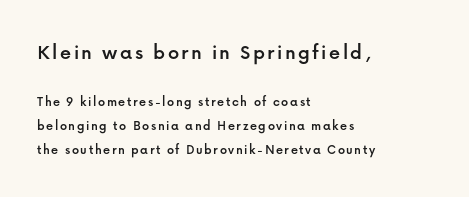
Q: Is the text italic (slanted)? A: No, it is upright.
Q: Is the text underlined? A: No.
Q: How is the paragraph aligned? A: Left-aligned.
Q: Which block of text is set in a larger size, the first (top) or the second (bottom)? A: The first (top) one.
